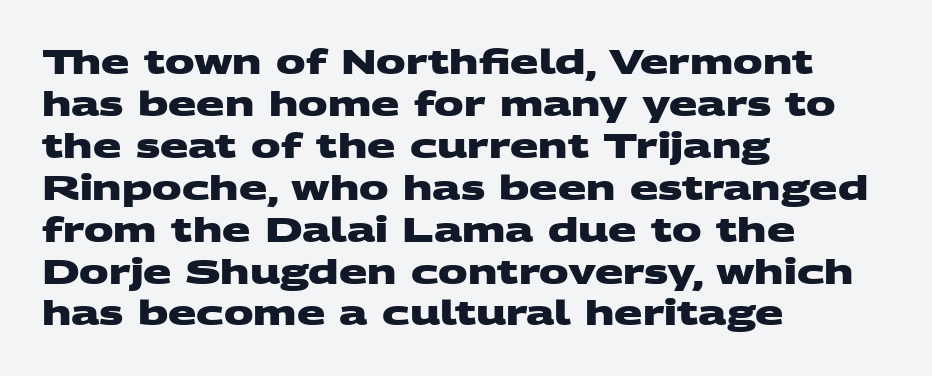
Q: Is the text bold? A: Yes.
Q: Is the typeface a serif or a sans-serif typeface? A: Sans-serif.
Q: Is the text underlined? A: No.
Q: How is the paragraph aligned? A: Left-aligned.
Q: Is the spacing between letters normal or unusually wide? A: Normal.
Q: Is the spacing between lines tight, normal or loose? A: Normal.
Q: Width (condensed, normal, or wide)? A: Wide.
Q: Stroke contrast? A: Medium.
Q: x-height? A: Large.
Q: Monospaced? A: No.
